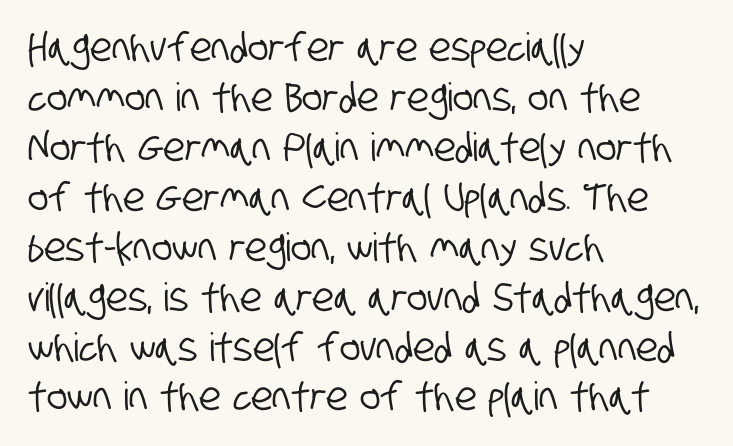
The block of text has a typical density, with ordinary space between rows. Descenders hang freely into open space. Here the designer chose a conventional face with non-uniform glyph widths. Letterform terminals end flat and unadorned throughout the passage.
